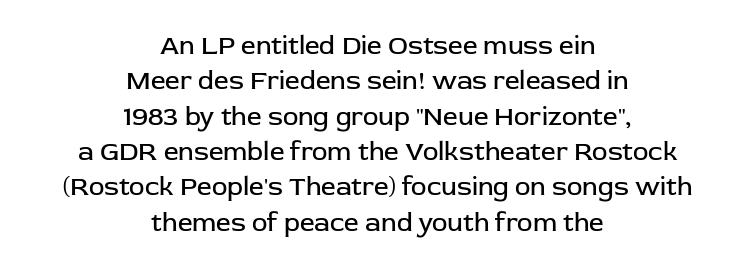
Words float on clear page, feet unadorned. Weight class: somewhere from thin through regular. Does the lettering tilt? It doesn't — this is upright. Regular leading. Inter-character spacing is left at the font's built-in metrics.
